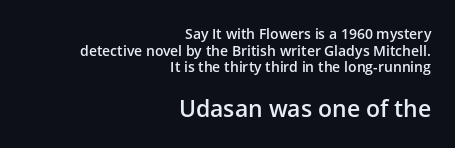
Q: Is the text bold? A: Semi-bold.
Q: Is the text italic (slanted)? A: No, it is upright.
Q: Is the text underlined? A: No.
Q: How is the paragraph aligned? A: Right-aligned.
Q: Is the spacing between letters normal or unusually wide? A: Normal.
Q: Which block of text is set in a larger size, the first (top) or the second (bottom)? A: The second (bottom) one.
